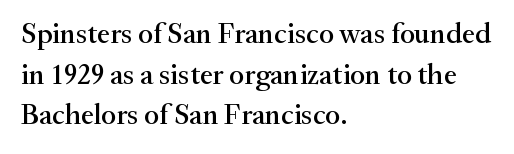
The image shows 29 px serif type, upright; set left-aligned, normal line spacing (1.4x), normal letter spacing, not underlined; medium stroke contrast and a small x-height.
